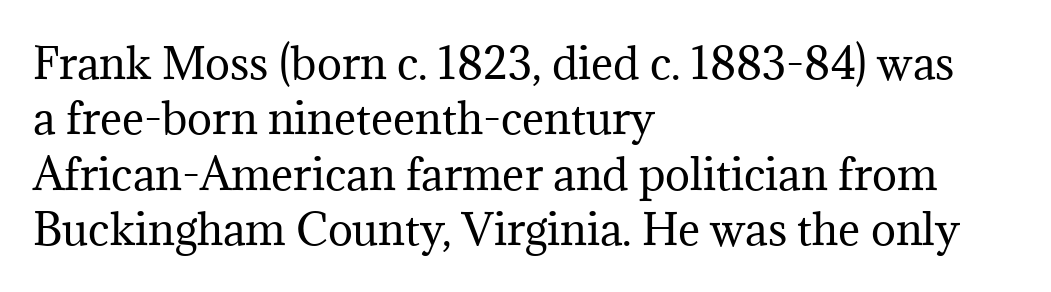
The face used here is rendered with its standard letterfit. The text was rendered using a seriffed face with decorative stroke endings. Successive baselines arrive at the customary interval. The passage shown is not underscored anywhere. One-word summary of the alignment: left.
